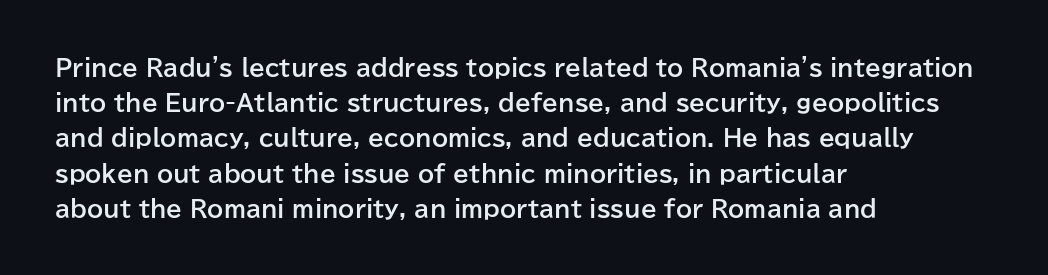
Each new line begins a customary step beneath the previous one. This rendering leaves character spacing at its baseline value. The lettering stays uniformly vertical, giving the passage a roman look. This rendering features lettering with no underline. A student would call this left alignment; a typographer would say flush left, rag right. Is the type bold? Yes — the strokes are clearly thick and heavy.
